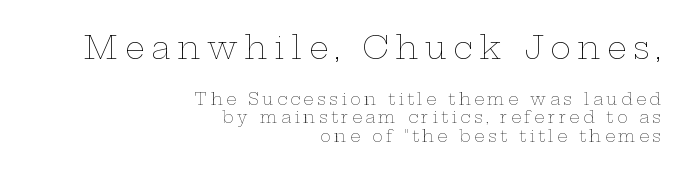
The strip under each line holds only bare page. Glyph-to-glyph distance is far greater than everyday printed text. Look at the glyph heights: the upper group is clearly the bigger setting. The passage shown is typed in a proportional face where columns would drift. The typeface has the unassuming heft of standard copy or less. A student would call this right alignment; a typographer would say flush right, rag left.
